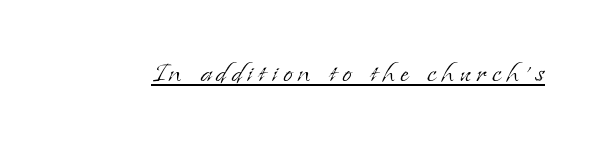
Q: Is the text bold? A: No.
Q: Is the text italic (slanted)? A: Yes.
Q: Is the typeface a serif or a sans-serif typeface? A: Serif.
Q: Is the text underlined? A: Yes.
Q: Width (condensed, normal, or wide)? A: Normal.
Q: Stroke contrast? A: Low.
Q: x-height? A: Small.
Q: Monospaced? A: No.
